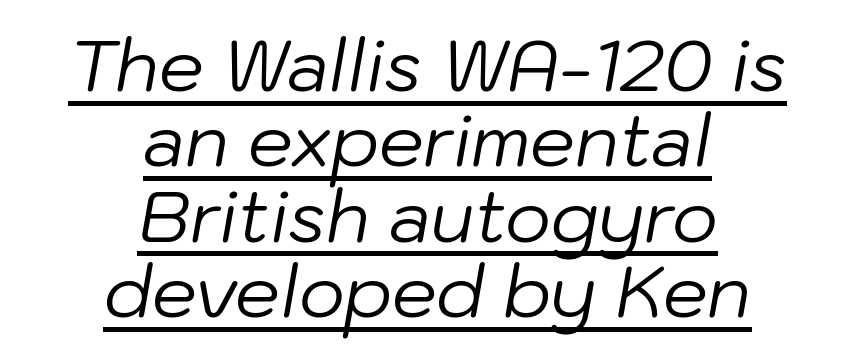
Q: Is the text bold? A: No.
Q: Is the text italic (slanted)? A: Yes, it leans right by about 10 degrees.
Q: Is the text underlined? A: Yes.
Q: How is the paragraph aligned? A: Centered.
Q: Is the spacing between letters normal or unusually wide? A: Normal.
Q: Is the spacing between lines tight, normal or loose? A: Tight.
Q: Width (condensed, normal, or wide)? A: Normal.
Q: Stroke contrast? A: Low.
Q: x-height? A: Medium.
Q: Monospaced? A: No.
